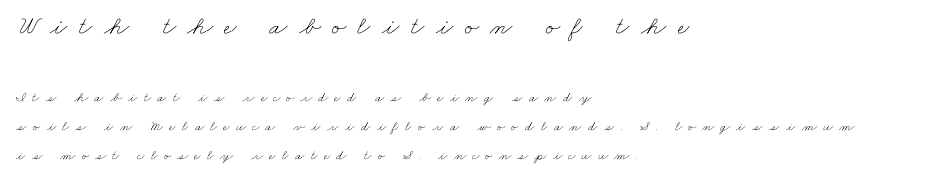
Does extra space separate the letters? Yes, quite a lot of it. A great deal of white space separates one row of letters from the next. Just letters on the line, the space beneath them empty. Is the block centered? No — it sits flush against the left margin. Vertical stems look standard width or narrower in stroke. A student would notice the top passage is typeset larger than what follows.
